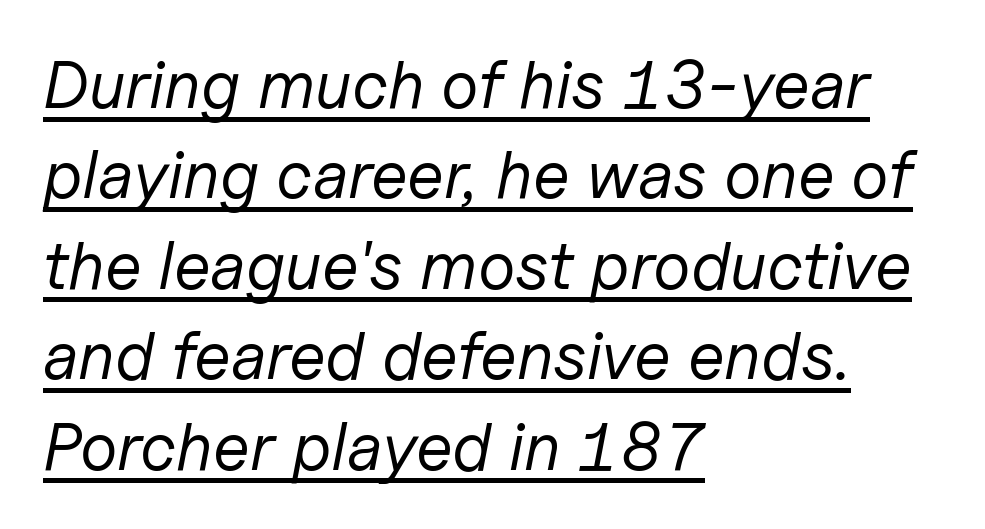
Spacing verdict: proportional, widths tailored to each character. One glance says typical: line gaps are just what's usual. The horizontal fit of the characters is conventional and even. It's the slanting kind of type. No letter is thick-stroked: the sample isn't bold. In CSS terms this would be text-align: left.
